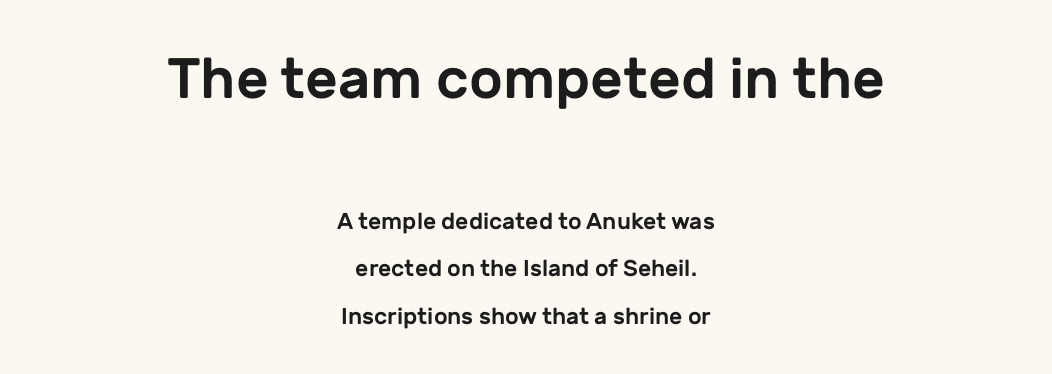
{"serif": "no", "italic": "no", "width": "normal", "stroke_contrast": "low", "x_height": "medium", "monospaced": "no", "underline": "no", "align": "center", "line_spacing": "loose", "line_spacing_ratio": 2.06, "letter_spacing": "normal", "letter_spacing_em": 0.0, "larger_block": "first", "size_ratio": 2.48, "glyph_px": 57}
